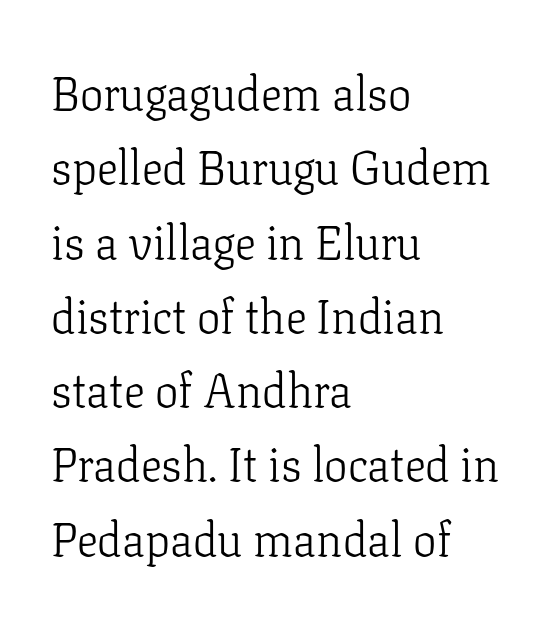
Q: Is the text bold? A: No.
Q: Is the text italic (slanted)? A: No, it is upright.
Q: Is the typeface a serif or a sans-serif typeface? A: Serif.
Q: Is the text underlined? A: No.
Q: How is the paragraph aligned? A: Left-aligned.
Q: Is the spacing between letters normal or unusually wide? A: Normal.
Q: Is the spacing between lines tight, normal or loose? A: Normal.
Q: Width (condensed, normal, or wide)? A: Normal.
Q: Stroke contrast? A: Low.
Q: x-height? A: Medium.
Q: Monospaced? A: No.
